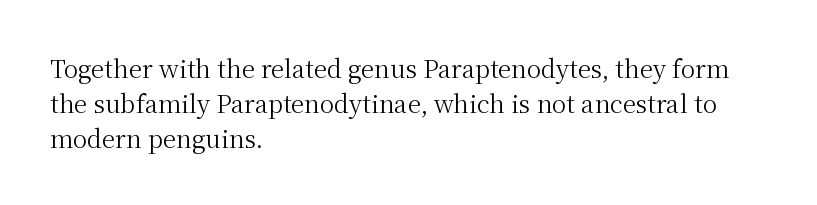
{"italic": "no", "bold": "no", "underline": "no", "align": "left", "line_spacing": "normal", "line_spacing_ratio": 1.45, "letter_spacing": "normal", "letter_spacing_em": 0.0, "glyph_px": 24}
